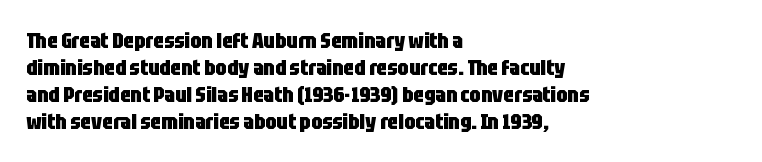
{"italic": "no", "bold": "yes", "underline": "no", "align": "left", "line_spacing_ratio": 1.22, "letter_spacing": "normal", "letter_spacing_em": 0.0, "glyph_px": 22}
